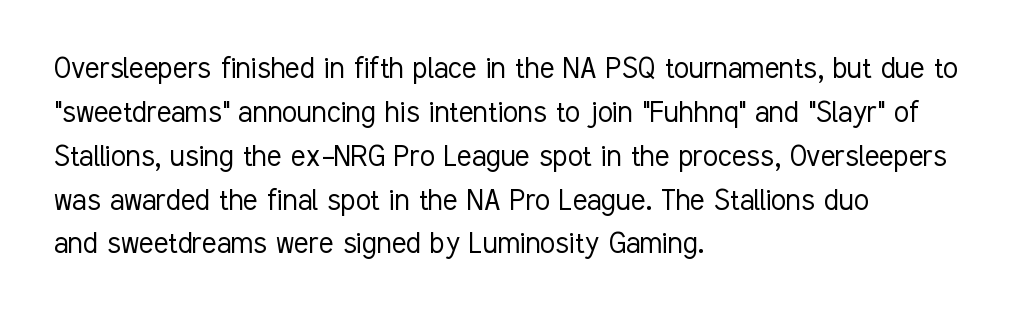
Posture: vertical. This sample is left-justified, so line endings fall wherever the words run out. The line texture is even and compact thanks to regular tracking. The type family on display is of the sans-serif kind. These lines are rendered in a variable-pitch font. Nothing heavy about these letters — not bold at all.
